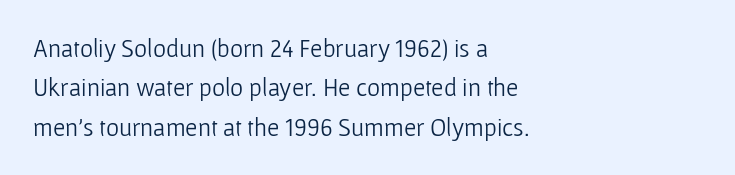
This block has exactly the height ordinary leading produces. Heft: none added — not bold. The face used here is rendered with its standard letterfit. Horizontally, the lines are justified to the leading edge only.
